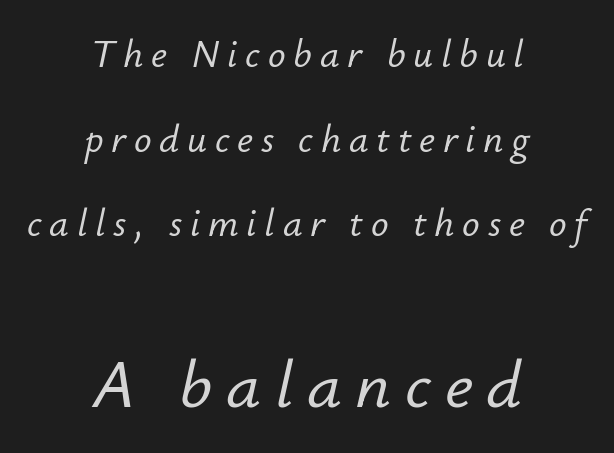
The paragraph shown floats in the horizontal middle. Small over large — that's the arrangement of the two blocks here. Look at the tracking — it's clearly loosened, letters drifting apart. Does the lettering tilt? It does — this is italic. A typesetter would call this proportional, since set widths differ per character. The string is rendered with underlining switched off.
